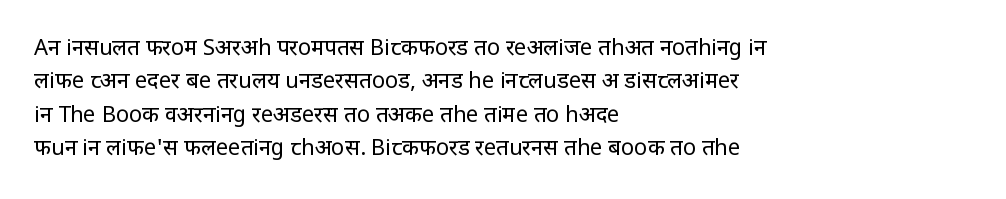
The image shows 22 px text type, upright; set left-aligned, normal line spacing (1.52x), normal letter spacing, not underlined.
